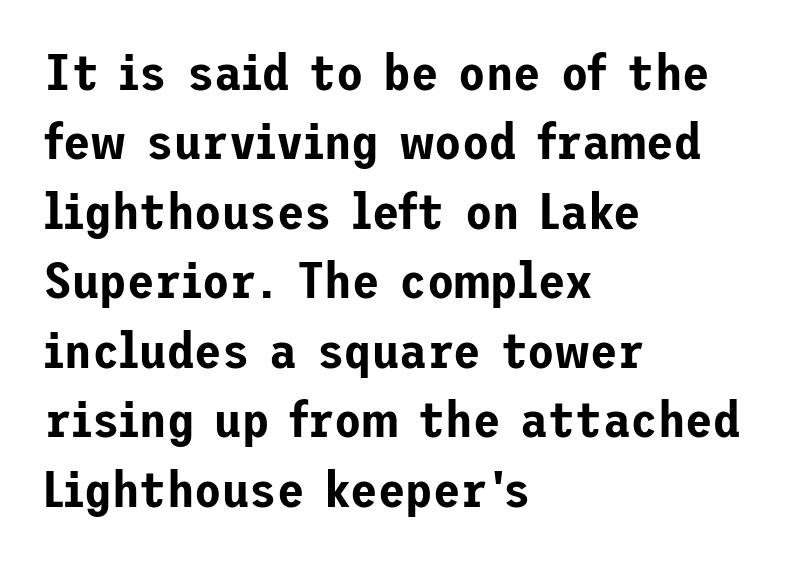
Q: Is the text italic (slanted)? A: No, it is upright.
Q: Is the typeface a serif or a sans-serif typeface? A: Sans-serif.
Q: Is the text underlined? A: No.
Q: How is the paragraph aligned? A: Left-aligned.
Q: Is the spacing between letters normal or unusually wide? A: Normal.
Q: Is the spacing between lines tight, normal or loose? A: Normal.
Q: Width (condensed, normal, or wide)? A: Normal.
Q: Stroke contrast? A: Low.
Q: x-height? A: Medium.
